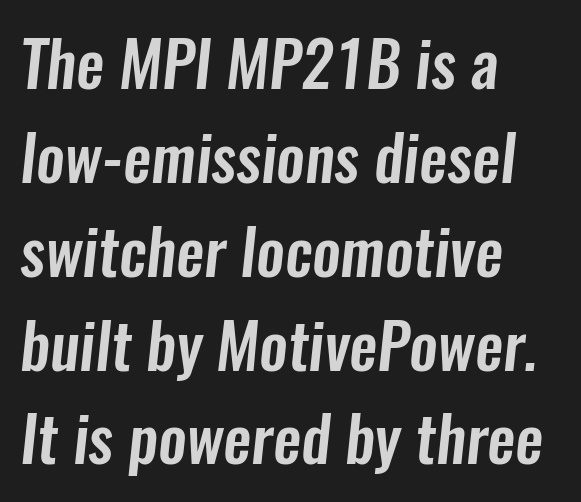
The image shows 63 px condensed sans-serif type; set left-aligned, normal line spacing (1.49x), normal letter spacing, not underlined; low stroke contrast and a medium x-height.
